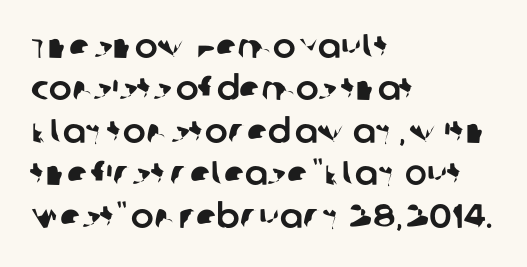
What kind of face is this? One without serifs — a sans. Baseline-to-baseline distance is the conventional proportion of letter height. If you drew a ruler down the left edge, every line would touch it. The words here are not underlined. Note the varied advance widths — an 'i' is clearly narrower than an 'm'.
